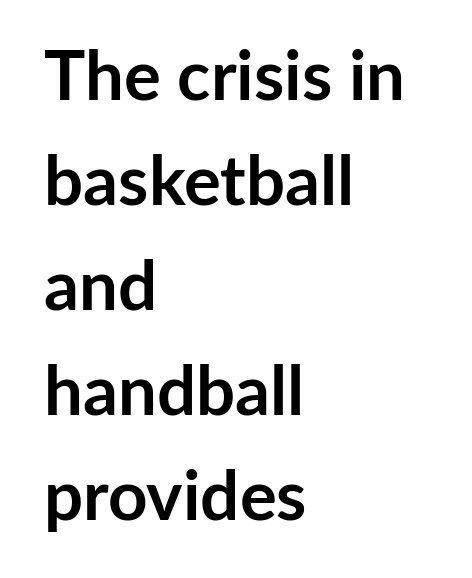
The image shows 69 px semibold sans-serif type, upright; set left-aligned, normal line spacing (1.52x), normal letter spacing, not underlined; low stroke contrast and a medium x-height.
